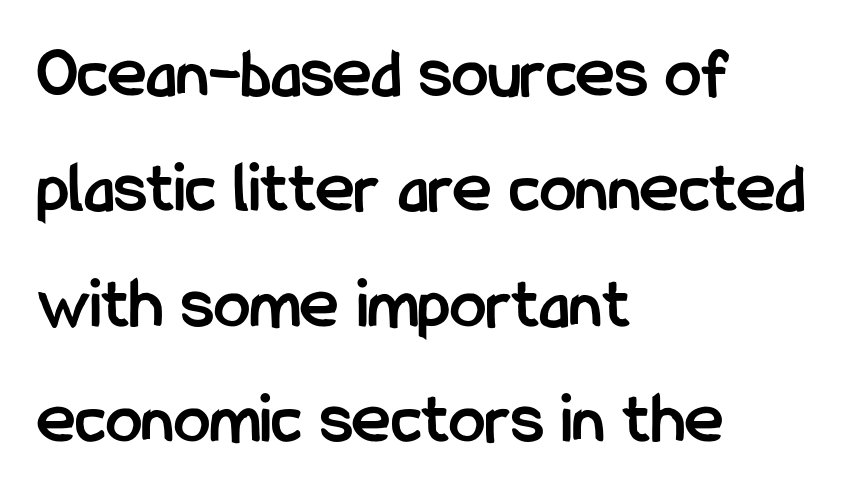
Q: Is the text bold? A: Yes.
Q: Is the text italic (slanted)? A: No, it is upright.
Q: Is the typeface a serif or a sans-serif typeface? A: Sans-serif.
Q: Is the text underlined? A: No.
Q: How is the paragraph aligned? A: Left-aligned.
Q: Is the spacing between letters normal or unusually wide? A: Normal.
Q: Is the spacing between lines tight, normal or loose? A: Normal.
Q: Width (condensed, normal, or wide)? A: Condensed.
Q: Stroke contrast? A: Low.
Q: x-height? A: Medium.
Q: Monospaced? A: No.
